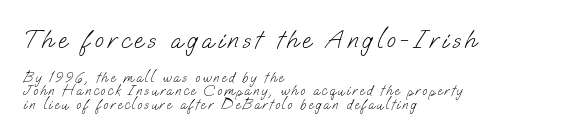
Q: Is the text bold? A: No.
Q: Is the text underlined? A: No.
Q: How is the paragraph aligned? A: Left-aligned.
Q: Is the spacing between lines tight, normal or loose? A: Tight.
Q: Which block of text is set in a larger size, the first (top) or the second (bottom)? A: The first (top) one.
